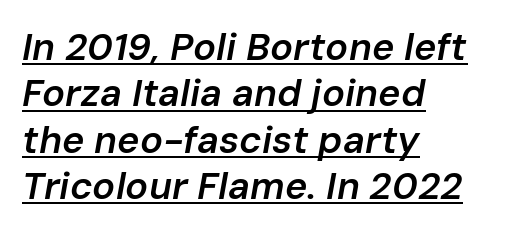
These lines were composed using italics. Every row of glyphs begins at an identical x-position on the left. The passage shown is typed in a proportional face where columns would drift. Tracking value appears to be zero — textbook default spacing. Heft: intermediate — a semibold. Quick note: underline on.
